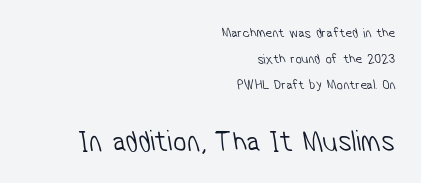
Q: Is the text bold? A: No.
Q: Is the typeface a serif or a sans-serif typeface? A: Sans-serif.
Q: Is the text underlined? A: No.
Q: How is the paragraph aligned? A: Right-aligned.
Q: Is the spacing between letters normal or unusually wide? A: Normal.
Q: Which block of text is set in a larger size, the first (top) or the second (bottom)? A: The second (bottom) one.
Q: Width (condensed, normal, or wide)? A: Condensed.
Q: Stroke contrast? A: Low.
Q: x-height? A: Medium.
Q: Monospaced? A: No.
